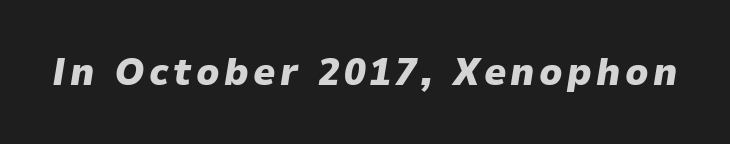
Q: Is the text bold? A: Yes.
Q: Is the text italic (slanted)? A: Yes, it leans right by about 9 degrees.
Q: Is the text underlined? A: No.
Q: Width (condensed, normal, or wide)? A: Normal.
Q: Stroke contrast? A: Low.
Q: x-height? A: Medium.
Q: Monospaced? A: No.
